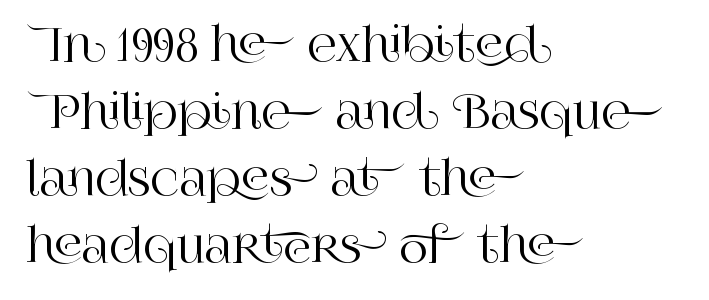
{"serif": "yes", "italic": "no", "width": "normal", "stroke_contrast": "high", "x_height": "large", "monospaced": "no", "underline": "no", "align": "left", "line_spacing": "normal", "line_spacing_ratio": 1.49, "letter_spacing": "normal", "letter_spacing_em": 0.0, "glyph_px": 45}
